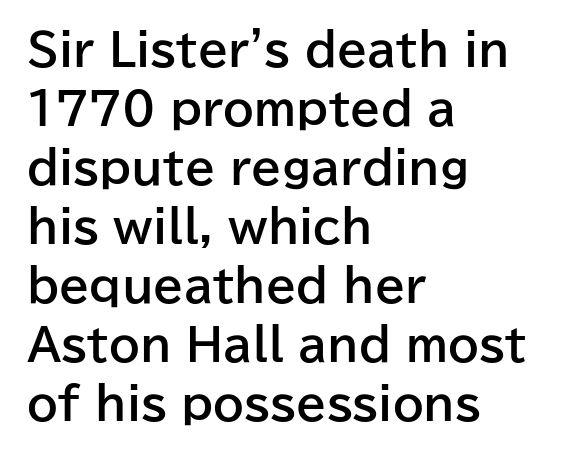
The image shows 44 px bold sans-serif type, upright; set left-aligned, normal line spacing (1.34x), normal letter spacing, not underlined; low stroke contrast and a medium x-height.
